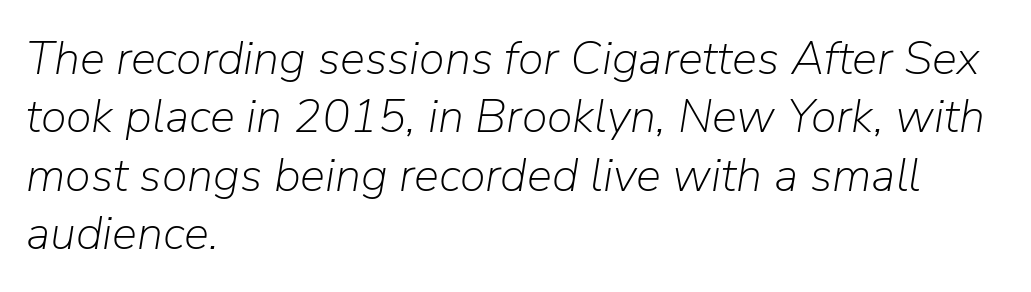
{"italic": "yes", "lean": "right", "slant_degrees": 9, "bold": "no", "weight": "light", "width": "normal", "stroke_contrast": "low", "x_height": "medium", "monospaced": "no", "underline": "no", "align": "left", "line_spacing_ratio": 1.24, "letter_spacing": "normal", "letter_spacing_em": 0.0, "glyph_px": 47}
